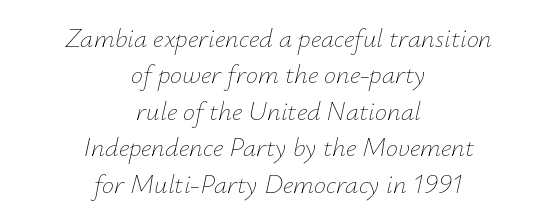
{"italic": "yes", "lean": "right", "slant_degrees": 12, "bold": "no", "underline": "no", "align": "center", "line_spacing": "normal", "line_spacing_ratio": 1.35, "letter_spacing": "normal", "letter_spacing_em": 0.0, "glyph_px": 27}
